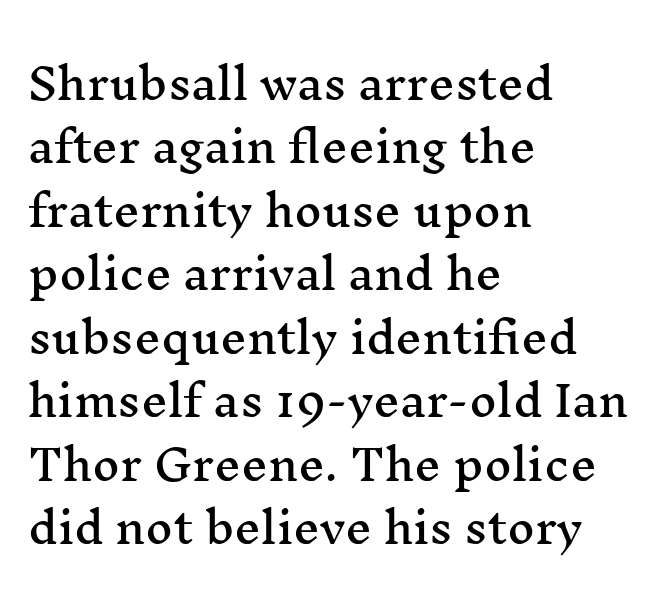
One-word summary of the alignment: left. To sum up the face: it has serifs. Interline gaps are of average width in this sample. Varying glyph widths throughout — classic text-font behaviour. A typesetter would call this zero additional tracking. No word sits above an underline.
